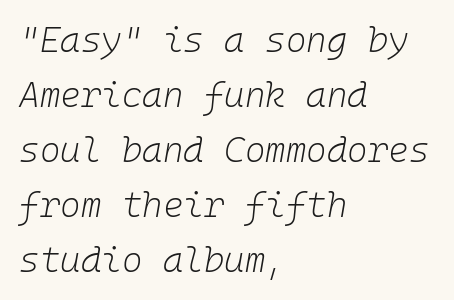
Q: Is the text bold? A: No.
Q: Is the text italic (slanted)? A: Yes, it leans right by about 10 degrees.
Q: Is the text underlined? A: No.
Q: How is the paragraph aligned? A: Left-aligned.
Q: Is the spacing between letters normal or unusually wide? A: Normal.
Q: Is the spacing between lines tight, normal or loose? A: Normal.
Q: Width (condensed, normal, or wide)? A: Normal.
Q: Stroke contrast? A: Low.
Q: x-height? A: Medium.
Q: Monospaced? A: Yes.
